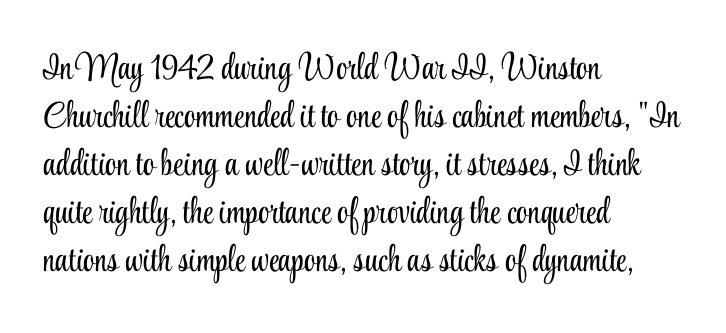
The image shows 36 px light, condensed serif type; set left-aligned, normal line spacing (1.33x), normal letter spacing, not underlined; low stroke contrast and a small x-height.
